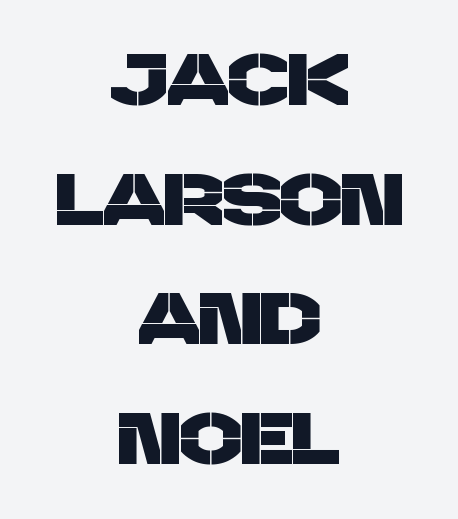
{"serif": "no", "width": "normal", "stroke_contrast": "low", "x_height": "large", "monospaced": "no", "underline": "no", "align": "center", "line_spacing": "normal", "line_spacing_ratio": 1.64, "letter_spacing": "normal", "letter_spacing_em": 0.0, "glyph_px": 73}
